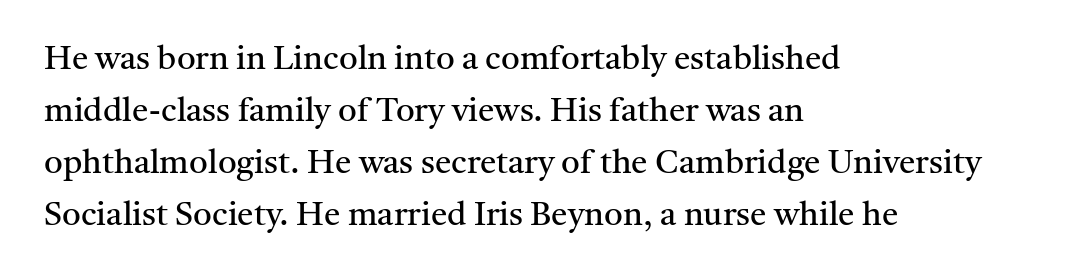
This is serif lettering, the kind often seen in printed books. The face used here is proportionally spaced, like ordinary book or web type. Layout note: lines flush left. Does extra space separate the letters? No, they use regular spacing.
